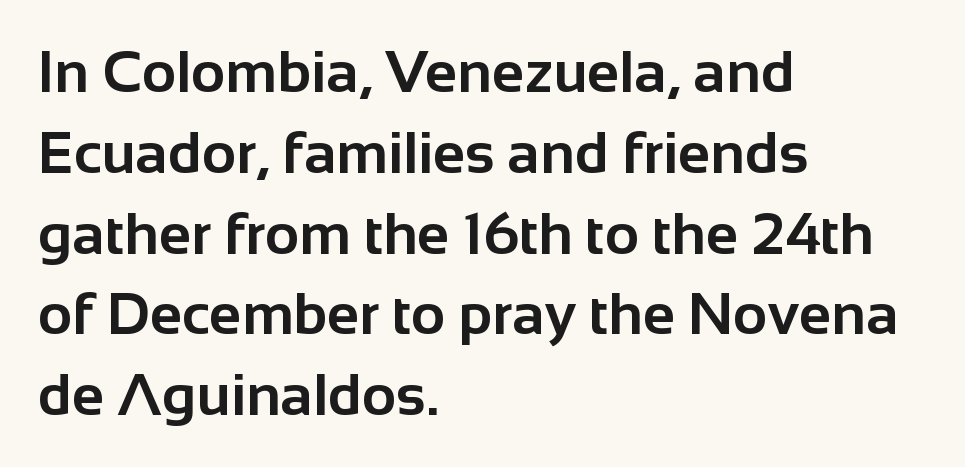
Q: Is the text bold? A: Yes.
Q: Is the text italic (slanted)? A: No, it is upright.
Q: Is the typeface a serif or a sans-serif typeface? A: Sans-serif.
Q: Is the text underlined? A: No.
Q: How is the paragraph aligned? A: Left-aligned.
Q: Is the spacing between letters normal or unusually wide? A: Normal.
Q: Is the spacing between lines tight, normal or loose? A: Normal.
Q: Width (condensed, normal, or wide)? A: Normal.
Q: Stroke contrast? A: Low.
Q: x-height? A: Medium.
Q: Monospaced? A: No.
